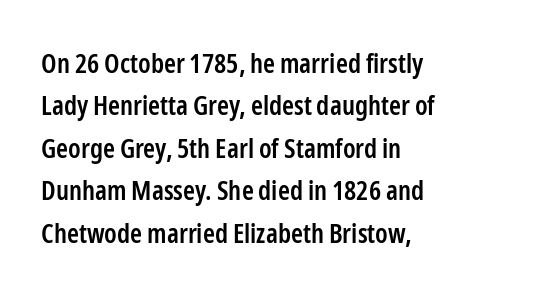
Q: Is the text bold? A: Semi-bold.
Q: Is the text italic (slanted)? A: No, it is upright.
Q: Is the text underlined? A: No.
Q: How is the paragraph aligned? A: Left-aligned.
Q: Is the spacing between letters normal or unusually wide? A: Normal.
Q: Is the spacing between lines tight, normal or loose? A: Normal.
